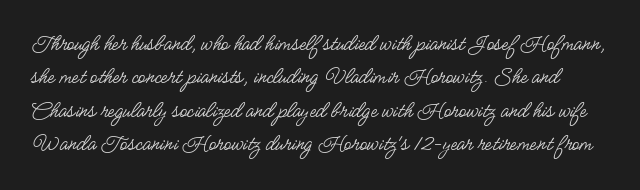
The image shows 24 px text type; set normal line spacing (1.39x), normal letter spacing, not underlined.
